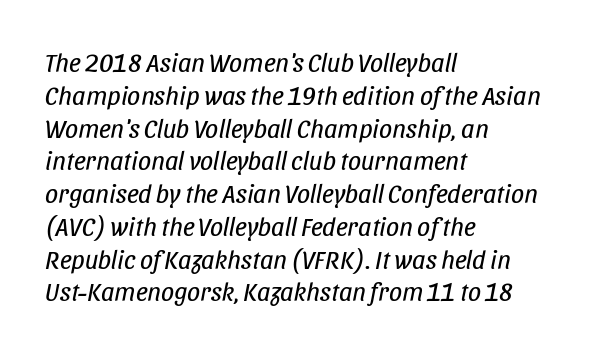
Evenly set lines give the paragraph a standard silhouette. The words here are not underlined. No heavy texture on the line: the type isn't bold. Each line starts at the same left margin while the right side varies. The letters are slanted; this is an italic face.
